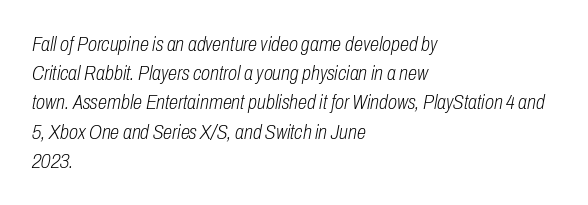
{"italic": "yes", "lean": "right", "slant_degrees": 10, "bold": "no", "underline": "no", "align": "left", "line_spacing": "normal", "line_spacing_ratio": 1.39, "letter_spacing": "normal", "letter_spacing_em": 0.0, "glyph_px": 21}
